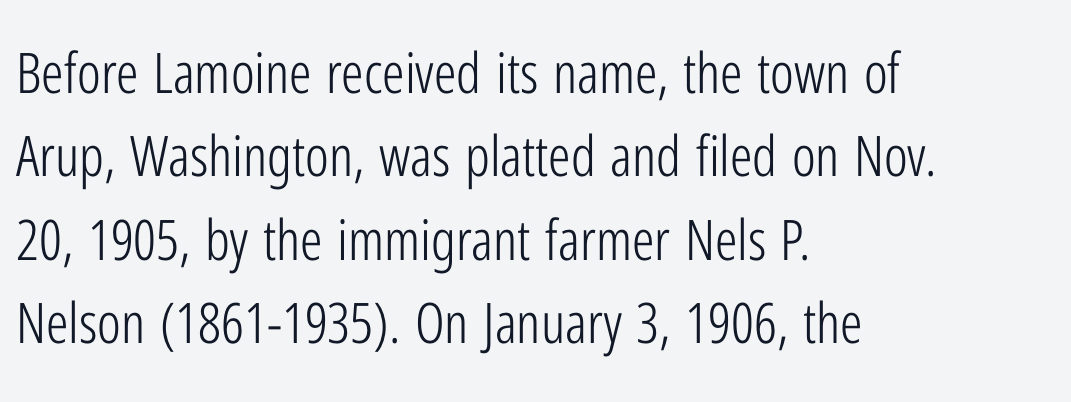
The image shows 56 px light, condensed sans-serif type, upright; set left-aligned, normal line spacing (1.49x), normal letter spacing, not underlined; low stroke contrast and a medium x-height.
